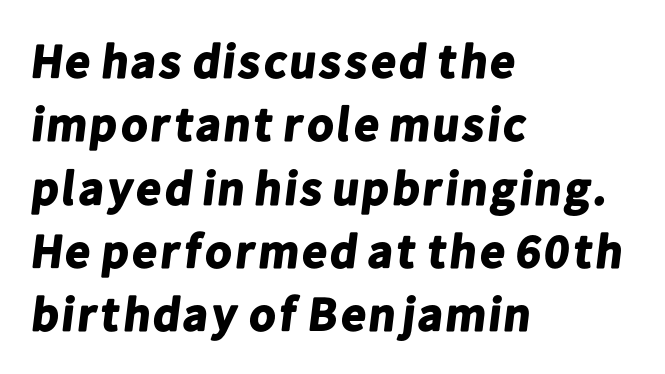
{"serif": "no", "bold": "yes", "weight": "bold", "width": "normal", "stroke_contrast": "low", "x_height": "medium", "monospaced": "no", "underline": "no", "align": "left", "line_spacing": "normal", "line_spacing_ratio": 1.32, "letter_spacing": "normal", "letter_spacing_em": 0.0, "glyph_px": 48}
